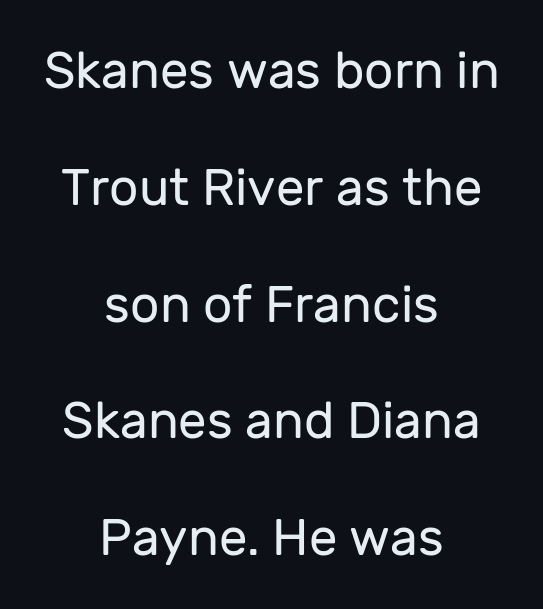
{"serif": "no", "italic": "no", "bold": "no", "weight": "regular", "width": "normal", "stroke_contrast": "low", "x_height": "medium", "monospaced": "no", "underline": "no", "align": "center", "line_spacing": "loose", "line_spacing_ratio": 2.29, "letter_spacing": "normal", "letter_spacing_em": 0.0, "glyph_px": 51}
